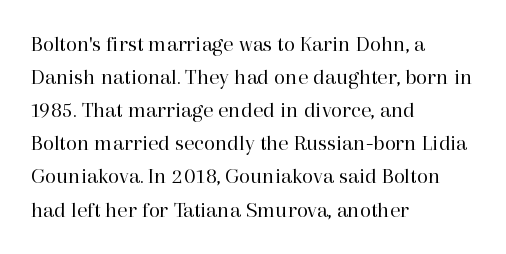
{"italic": "no", "bold": "no", "underline": "no", "align": "left", "line_spacing": "normal", "line_spacing_ratio": 1.44, "letter_spacing": "normal", "letter_spacing_em": 0.0, "glyph_px": 23}
